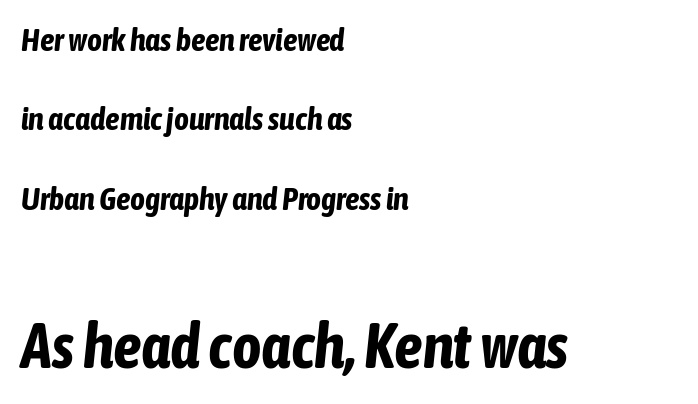
Line beginnings align vertically; line endings do not. In terms of letterspacing, this is plain default setting. Spacing verdict: proportional, widths tailored to each character. The specimen reads as italic at a glance. The rendering uses a bold face; every stroke is thick and dark. Just letters on the line, the space beneath them empty.
